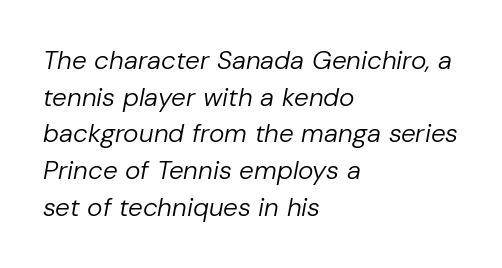
{"italic": "yes", "lean": "right", "slant_degrees": 10, "bold": "no", "underline": "no", "align": "left", "line_spacing": "normal", "line_spacing_ratio": 1.41, "letter_spacing": "normal", "letter_spacing_em": 0.0, "glyph_px": 26}
